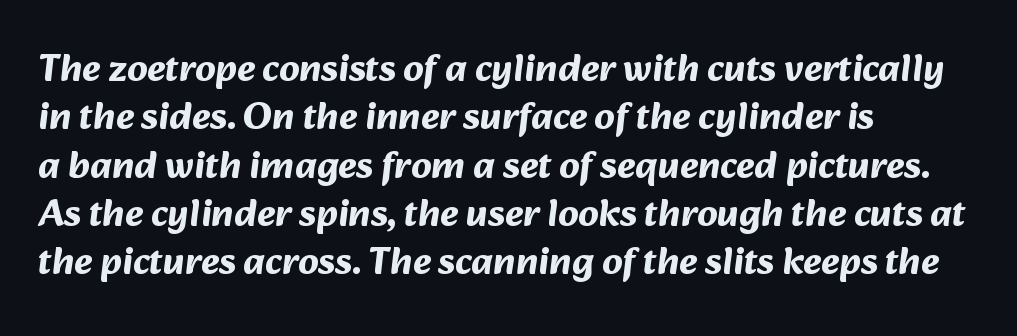
{"serif": "no", "bold": "yes", "weight": "bold", "width": "normal", "stroke_contrast": "medium", "x_height": "medium", "monospaced": "no", "underline": "no", "align": "left", "line_spacing_ratio": 1.24, "letter_spacing": "normal", "letter_spacing_em": 0.0, "glyph_px": 39}
